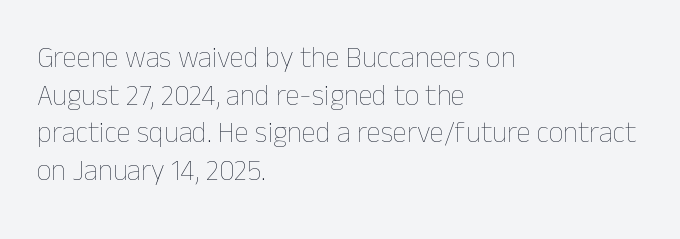
Words float on clear page, feet unadorned. The vertical gap from one line to the next is medium. The axis of the letterforms is exactly vertical. Each letter keeps its own natural width here, so spacing adapts to shape. If you drew a ruler down the left edge, every line would touch it.
